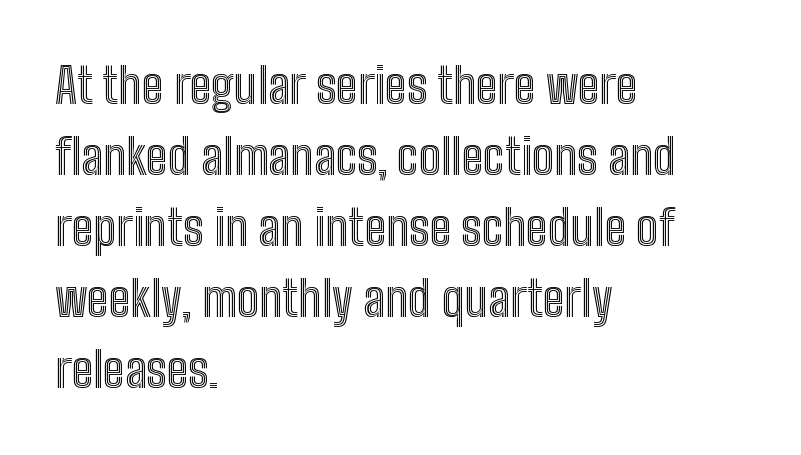
Here the glyphs are tracked normally, forming tight word shapes. Does the leading feel generous? No, just average. The rendering uses natural spacing where letterforms have individual widths. You can tell it's not italic because the verticals are truly vertical.
